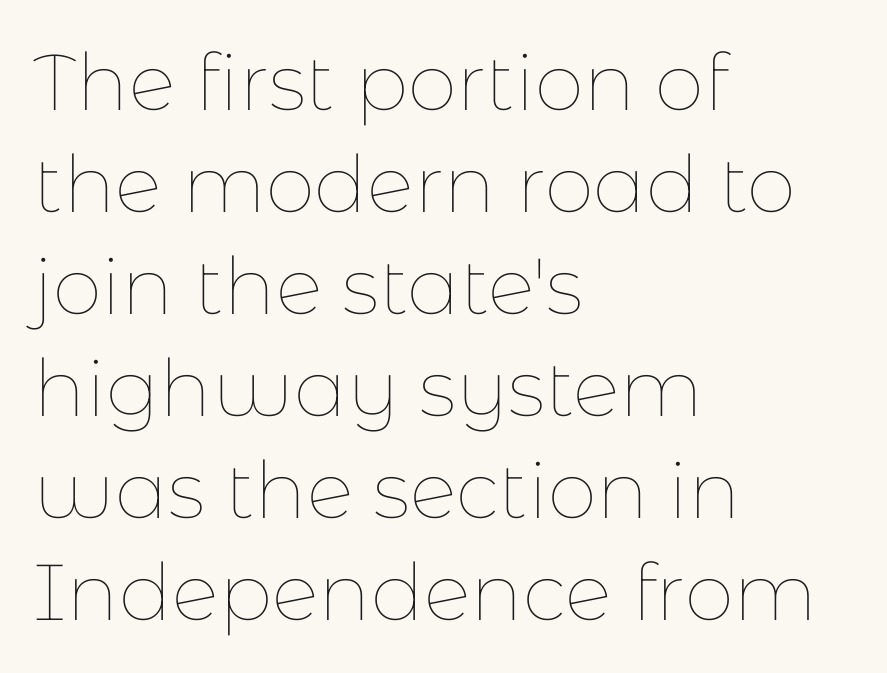
The image shows 79 px thin type, upright; set left-aligned, normal line spacing (1.29x), normal letter spacing, not underlined; low stroke contrast and a medium x-height.
